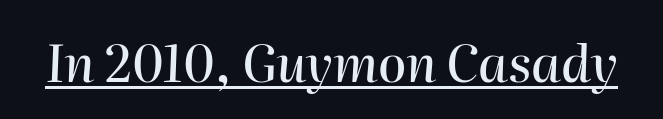
{"italic": "yes", "lean": "right", "slant_degrees": 2, "width": "normal", "stroke_contrast": "high", "x_height": "medium", "monospaced": "no", "underline": "yes", "letter_spacing": "normal", "letter_spacing_em": 0.0, "glyph_px": 51}
